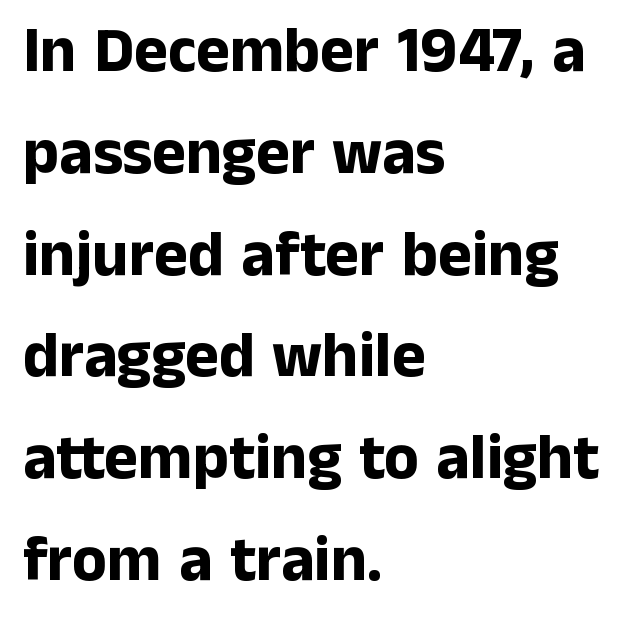
The image shows 64 px bold sans-serif type, upright; set left-aligned, normal line spacing (1.59x), normal letter spacing, not underlined; low stroke contrast and a medium x-height.
